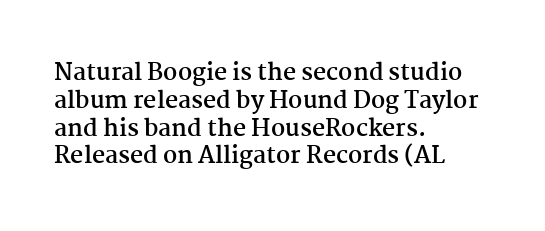
{"italic": "no", "bold": "yes", "underline": "no", "align": "left", "line_spacing_ratio": 1.21, "letter_spacing": "normal", "letter_spacing_em": 0.0, "glyph_px": 23}
